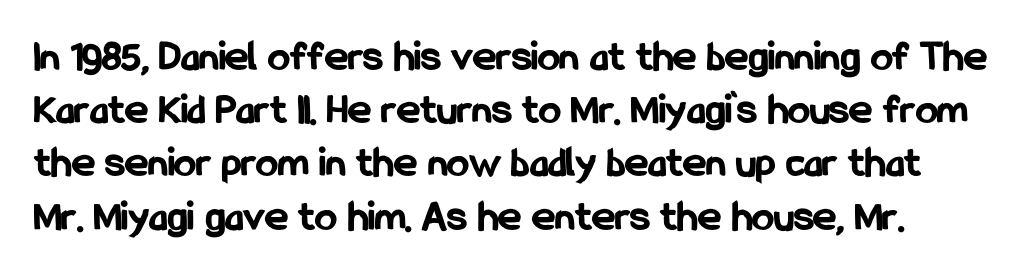
The image shows 44 px bold, condensed sans-serif type, upright; set line spacing 1.21x, normal letter spacing, not underlined; low stroke contrast and a medium x-height.
